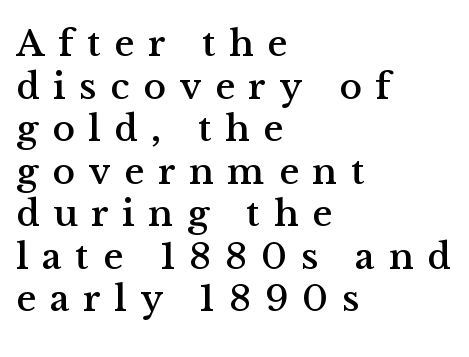
{"serif": "yes", "italic": "no", "width": "normal", "stroke_contrast": "medium", "x_height": "medium", "monospaced": "no", "underline": "no", "align": "left", "line_spacing": "tight", "line_spacing_ratio": 1.12, "letter_spacing": "wide", "letter_spacing_em": 0.36, "glyph_px": 38}
